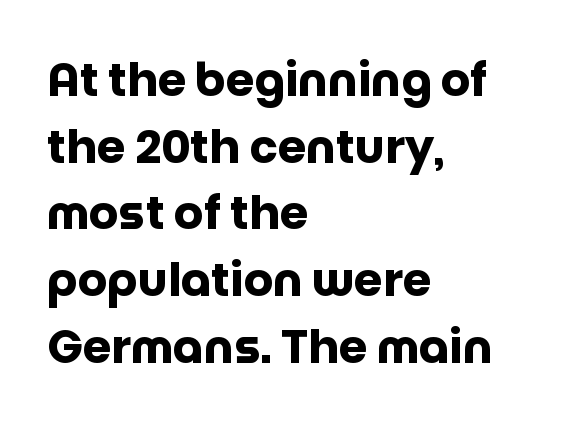
The setting favours the left margin, as ordinary paragraphs usually do. Vertically, the passage feels balanced, rows spaced as you'd expect. Every letter is thick-stroked: bold, no question. If you drew a line through each stem, it would be perfectly vertical.
